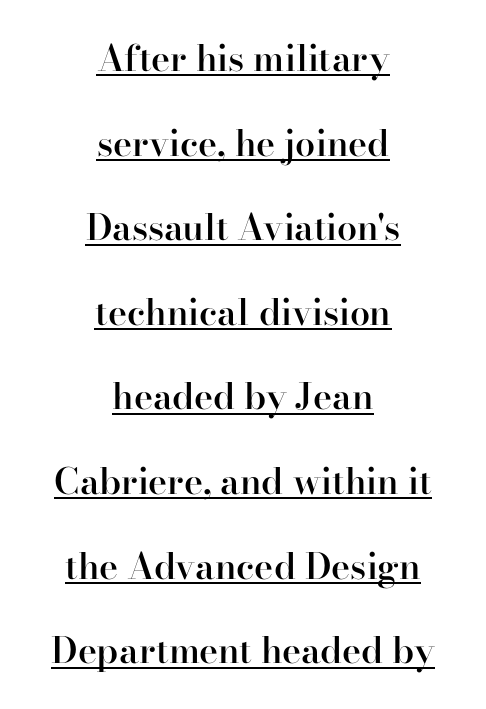
Q: Is the text bold? A: Semi-bold.
Q: Is the text italic (slanted)? A: No, it is upright.
Q: Is the typeface a serif or a sans-serif typeface? A: Serif.
Q: Is the text underlined? A: Yes.
Q: How is the paragraph aligned? A: Centered.
Q: Is the spacing between letters normal or unusually wide? A: Normal.
Q: Is the spacing between lines tight, normal or loose? A: Loose.
Q: Width (condensed, normal, or wide)? A: Normal.
Q: Stroke contrast? A: High.
Q: x-height? A: Small.
Q: Monospaced? A: No.
